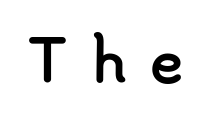
The image shows 56 px semibold sans-serif type, upright; set unusually wide letter spacing (+0.41 em), not underlined; low stroke contrast and a small x-height.
